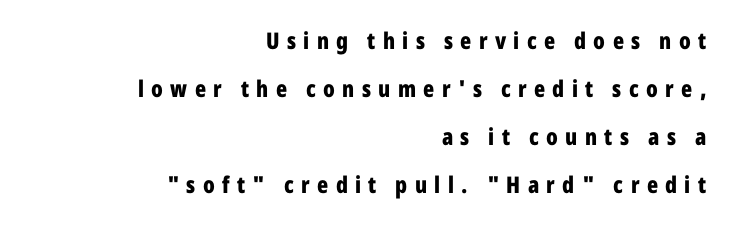
Glance below the letters and you will spot only blank space. A roman cut, with each character standing at attention. The line-height multiplier appears high, well above default. These words are printed bold, with thick strokes throughout. The lines are quadded right.
